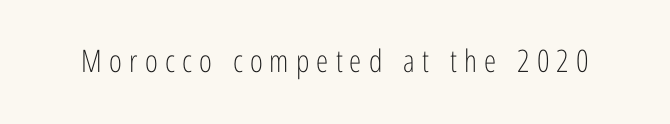
{"serif": "no", "italic": "no", "bold": "no", "weight": "light", "width": "condensed", "stroke_contrast": "low", "x_height": "medium", "monospaced": "no", "underline": "no", "letter_spacing": "wide", "letter_spacing_em": 0.23, "glyph_px": 31}
